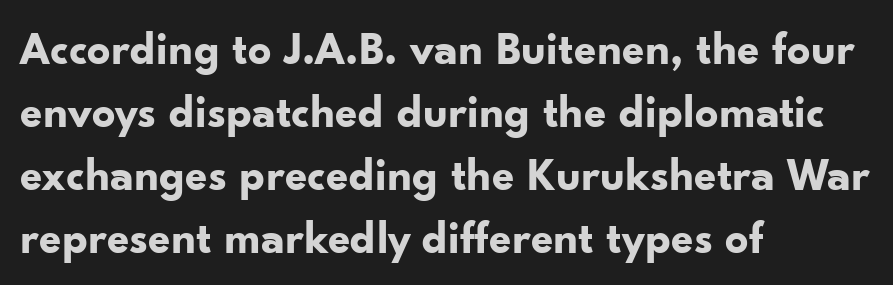
Q: Is the text bold? A: Yes.
Q: Is the text italic (slanted)? A: No, it is upright.
Q: Is the typeface a serif or a sans-serif typeface? A: Sans-serif.
Q: Is the text underlined? A: No.
Q: How is the paragraph aligned? A: Left-aligned.
Q: Is the spacing between letters normal or unusually wide? A: Normal.
Q: Is the spacing between lines tight, normal or loose? A: Normal.
Q: Width (condensed, normal, or wide)? A: Normal.
Q: Stroke contrast? A: Low.
Q: x-height? A: Small.
Q: Monospaced? A: No.
